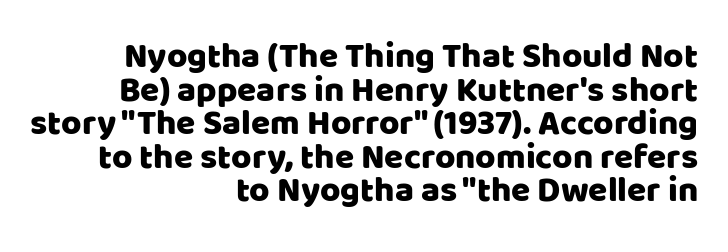
The rag falls on the left side of this text block. The face used here is proportionally spaced, like ordinary book or web type. What stands out about the letter spacing? Nothing — it is the standard amount. Style check: upright. You could barely slide anything between these rows.
